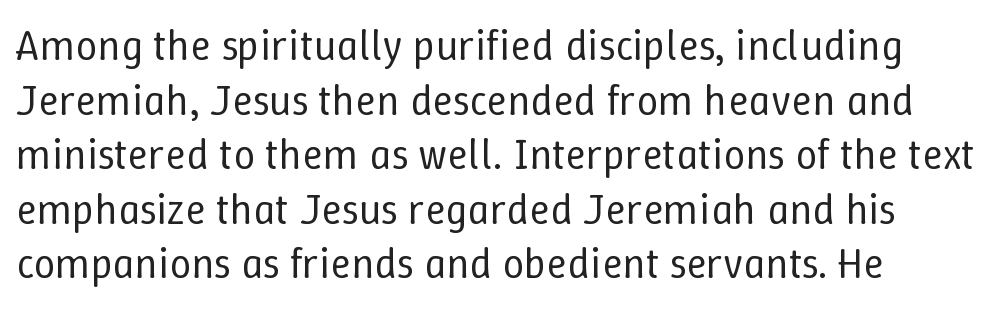
Q: Is the text bold? A: No.
Q: Is the text italic (slanted)? A: No, it is upright.
Q: Is the text underlined? A: No.
Q: How is the paragraph aligned? A: Left-aligned.
Q: Is the spacing between letters normal or unusually wide? A: Normal.
Q: Is the spacing between lines tight, normal or loose? A: Normal.
Q: Width (condensed, normal, or wide)? A: Normal.
Q: Stroke contrast? A: Low.
Q: x-height? A: Medium.
Q: Monospaced? A: No.
